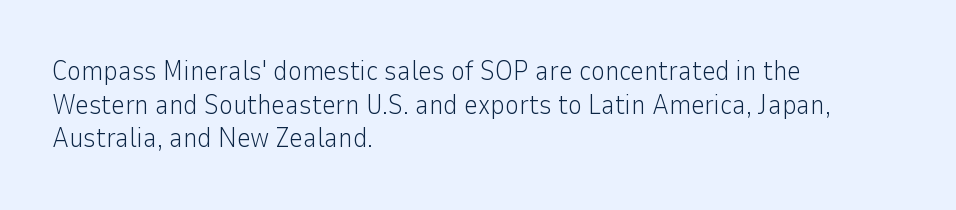
{"italic": "no", "bold": "no", "underline": "no", "align": "left", "line_spacing": "normal", "line_spacing_ratio": 1.25, "letter_spacing": "normal", "letter_spacing_em": 0.0, "glyph_px": 27}
